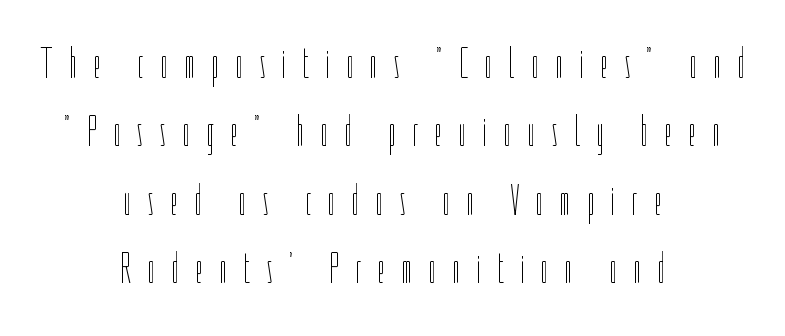
{"italic": "no", "bold": "no", "weight": "thin", "width": "condensed", "stroke_contrast": "low", "x_height": "medium", "monospaced": "no", "underline": "no", "align": "center", "line_spacing": "normal", "line_spacing_ratio": 1.59, "letter_spacing": "wide", "letter_spacing_em": 0.36, "glyph_px": 43}
